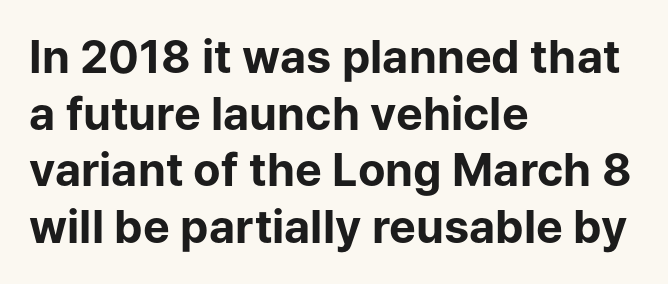
{"serif": "no", "italic": "no", "bold": "yes", "weight": "bold", "width": "normal", "stroke_contrast": "low", "x_height": "medium", "monospaced": "no", "underline": "no", "align": "left", "line_spacing": "normal", "line_spacing_ratio": 1.26, "letter_spacing": "normal", "letter_spacing_em": 0.0, "glyph_px": 45}
